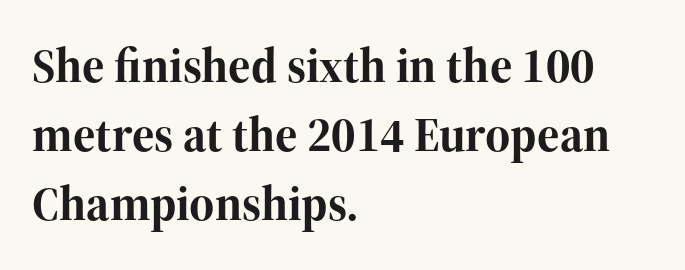
Q: Is the text bold? A: Yes.
Q: Is the text italic (slanted)? A: No, it is upright.
Q: Is the typeface a serif or a sans-serif typeface? A: Serif.
Q: Is the text underlined? A: No.
Q: How is the paragraph aligned? A: Left-aligned.
Q: Is the spacing between letters normal or unusually wide? A: Normal.
Q: Is the spacing between lines tight, normal or loose? A: Normal.
Q: Width (condensed, normal, or wide)? A: Normal.
Q: Stroke contrast? A: High.
Q: x-height? A: Medium.
Q: Monospaced? A: No.
